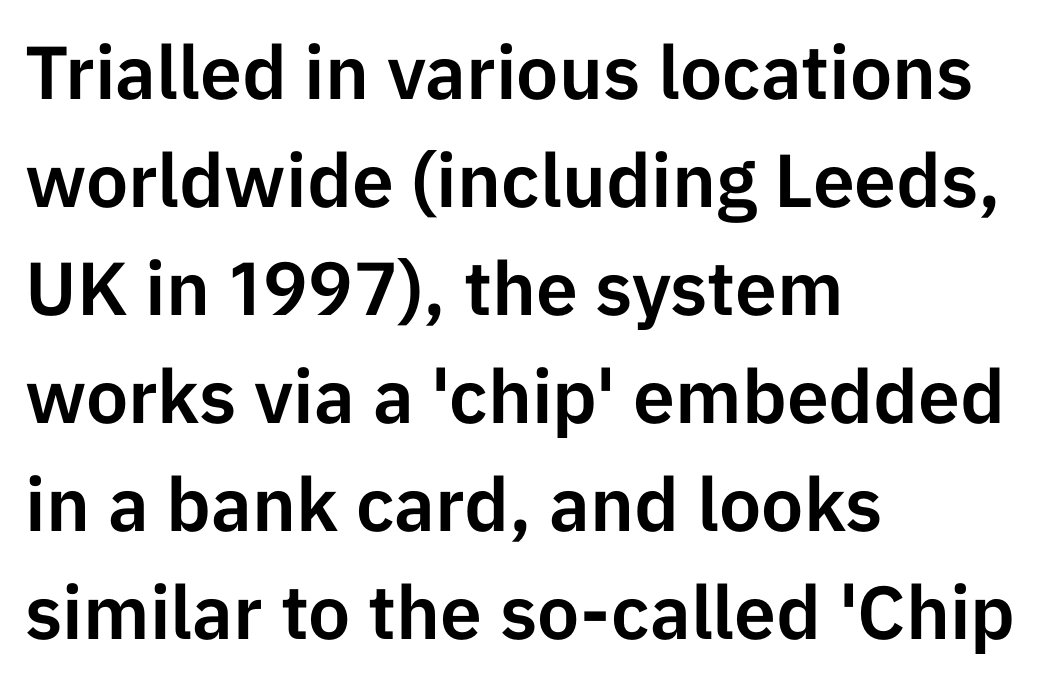
Q: Is the text italic (slanted)? A: No, it is upright.
Q: Is the typeface a serif or a sans-serif typeface? A: Sans-serif.
Q: Is the text underlined? A: No.
Q: How is the paragraph aligned? A: Left-aligned.
Q: Is the spacing between letters normal or unusually wide? A: Normal.
Q: Is the spacing between lines tight, normal or loose? A: Normal.
Q: Width (condensed, normal, or wide)? A: Normal.
Q: Stroke contrast? A: Low.
Q: x-height? A: Medium.
Q: Monospaced? A: No.
